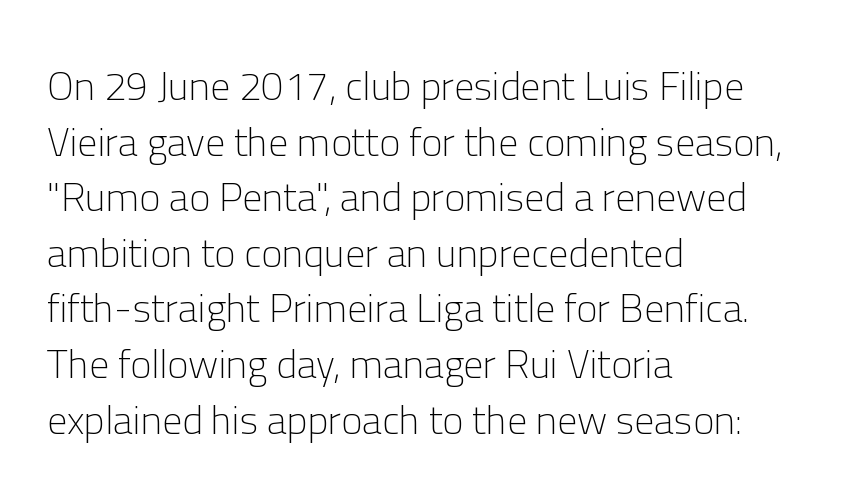
{"serif": "no", "italic": "no", "bold": "no", "weight": "light", "width": "normal", "stroke_contrast": "low", "x_height": "medium", "monospaced": "no", "underline": "no", "align": "left", "line_spacing": "normal", "line_spacing_ratio": 1.39, "letter_spacing": "normal", "letter_spacing_em": 0.0, "glyph_px": 40}
